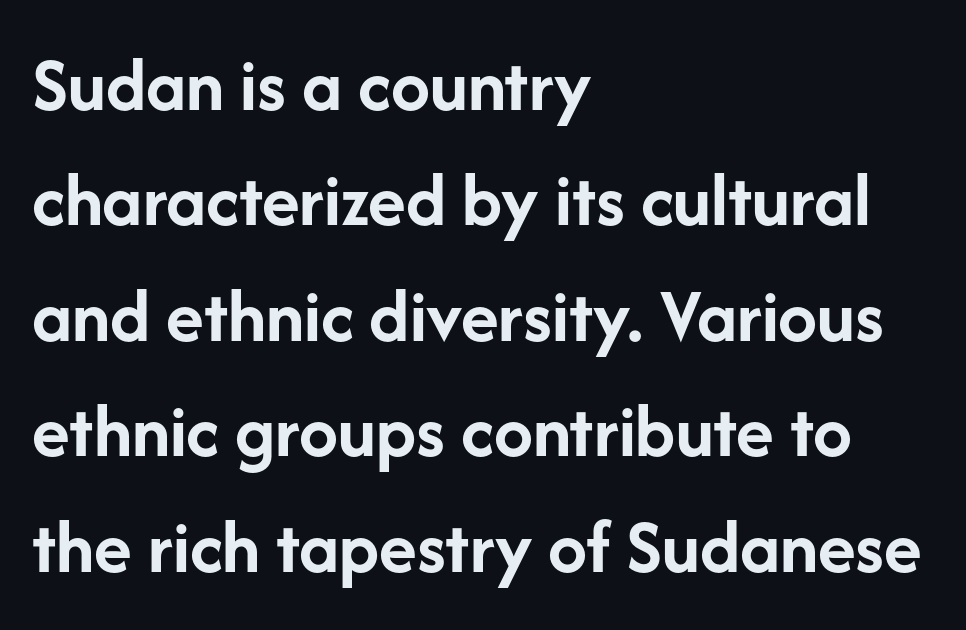
{"serif": "no", "italic": "no", "bold": "yes", "weight": "semibold", "width": "normal", "stroke_contrast": "low", "x_height": "medium", "monospaced": "no", "underline": "no", "align": "left", "line_spacing": "normal", "line_spacing_ratio": 1.48, "letter_spacing": "normal", "letter_spacing_em": 0.0, "glyph_px": 78}
